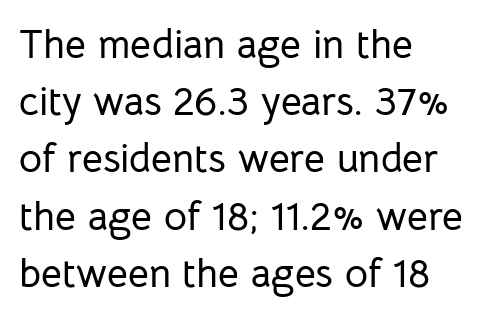
Q: Is the text italic (slanted)? A: No, it is upright.
Q: Is the typeface a serif or a sans-serif typeface? A: Sans-serif.
Q: Is the text underlined? A: No.
Q: How is the paragraph aligned? A: Left-aligned.
Q: Is the spacing between letters normal or unusually wide? A: Normal.
Q: Is the spacing between lines tight, normal or loose? A: Normal.
Q: Width (condensed, normal, or wide)? A: Normal.
Q: Stroke contrast? A: Low.
Q: x-height? A: Medium.
Q: Monospaced? A: No.
